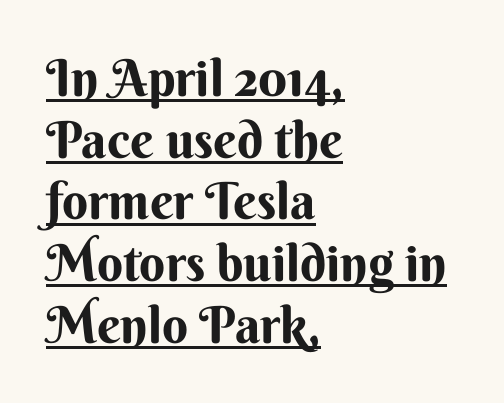
Q: Is the text italic (slanted)? A: No, it is upright.
Q: Is the typeface a serif or a sans-serif typeface? A: Sans-serif.
Q: Is the text underlined? A: Yes.
Q: How is the paragraph aligned? A: Left-aligned.
Q: Is the spacing between letters normal or unusually wide? A: Normal.
Q: Width (condensed, normal, or wide)? A: Normal.
Q: Stroke contrast? A: Medium.
Q: x-height? A: Small.
Q: Monospaced? A: No.
